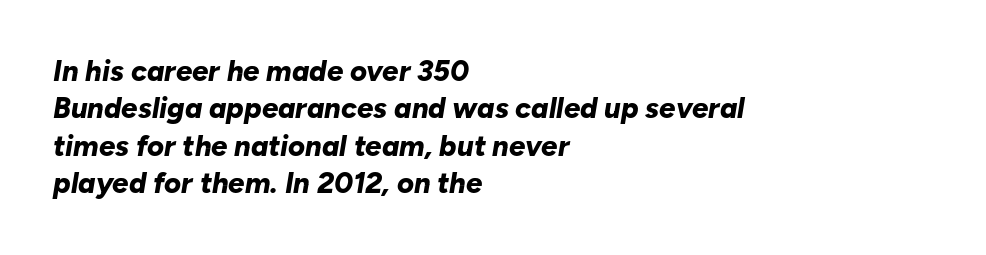
Letters rest on an invisible, unmarked baseline. This sample uses plain, unmodified letter spacing. Regarding leading, the lines here are spaced in the standard way. Character widths vary here, with narrow letters taking less room than wide ones. Horizontal alignment here is leftward, the default for most running prose. What weight is shown? A full bold with thick strokes.
